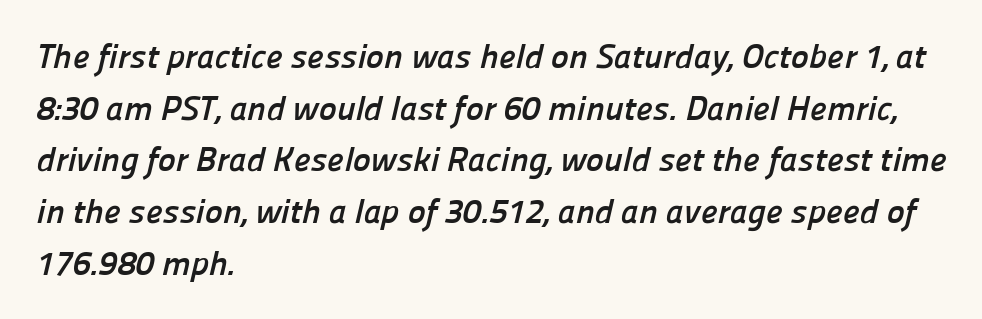
{"serif": "no", "bold": "yes", "weight": "semibold", "width": "normal", "stroke_contrast": "low", "x_height": "medium", "monospaced": "no", "underline": "no", "align": "left", "line_spacing": "normal", "line_spacing_ratio": 1.52, "letter_spacing": "normal", "letter_spacing_em": 0.0, "glyph_px": 34}
